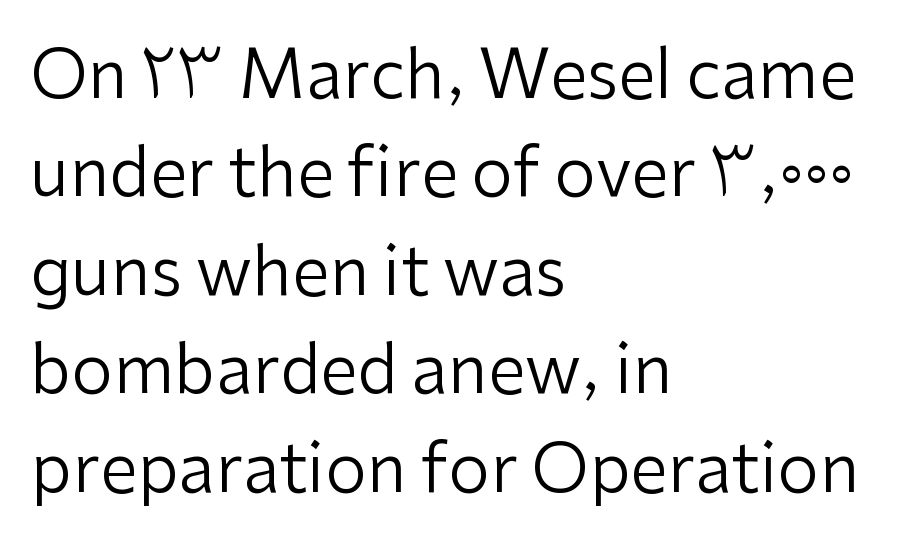
Q: Is the text bold? A: No.
Q: Is the text italic (slanted)? A: No, it is upright.
Q: Is the typeface a serif or a sans-serif typeface? A: Sans-serif.
Q: Is the text underlined? A: No.
Q: How is the paragraph aligned? A: Left-aligned.
Q: Is the spacing between letters normal or unusually wide? A: Normal.
Q: Is the spacing between lines tight, normal or loose? A: Normal.
Q: Width (condensed, normal, or wide)? A: Normal.
Q: Stroke contrast? A: Low.
Q: x-height? A: Medium.
Q: Monospaced? A: No.
